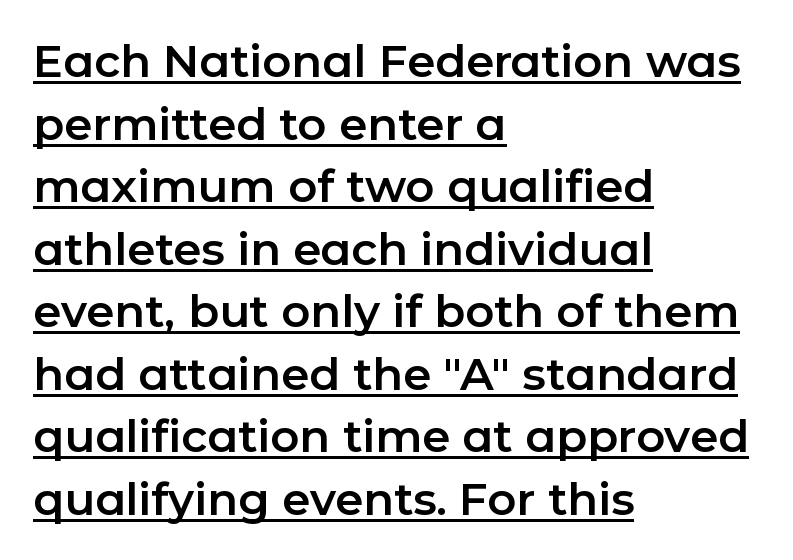
Q: Is the text italic (slanted)? A: No, it is upright.
Q: Is the typeface a serif or a sans-serif typeface? A: Sans-serif.
Q: Is the text underlined? A: Yes.
Q: How is the paragraph aligned? A: Left-aligned.
Q: Is the spacing between letters normal or unusually wide? A: Normal.
Q: Is the spacing between lines tight, normal or loose? A: Normal.
Q: Width (condensed, normal, or wide)? A: Normal.
Q: Stroke contrast? A: Low.
Q: x-height? A: Medium.
Q: Monospaced? A: No.
